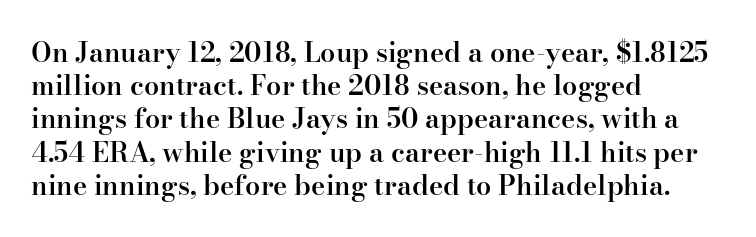
Q: Is the text bold? A: Semi-bold.
Q: Is the text italic (slanted)? A: No, it is upright.
Q: Is the text underlined? A: No.
Q: How is the paragraph aligned? A: Left-aligned.
Q: Is the spacing between letters normal or unusually wide? A: Normal.
